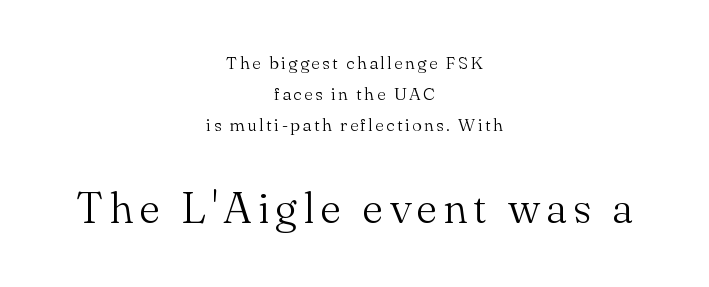
Q: Is the text bold? A: No.
Q: Is the text italic (slanted)? A: No, it is upright.
Q: Is the typeface a serif or a sans-serif typeface? A: Serif.
Q: Is the text underlined? A: No.
Q: How is the paragraph aligned? A: Centered.
Q: Which block of text is set in a larger size, the first (top) or the second (bottom)? A: The second (bottom) one.
Q: Width (condensed, normal, or wide)? A: Normal.
Q: Stroke contrast? A: Medium.
Q: x-height? A: Small.
Q: Monospaced? A: No.
